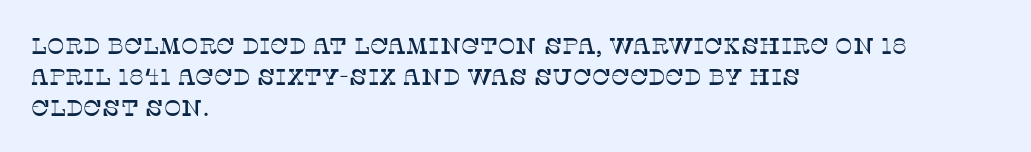
Q: Is the text italic (slanted)? A: No, it is upright.
Q: Is the text underlined? A: No.
Q: How is the paragraph aligned? A: Left-aligned.
Q: Is the spacing between letters normal or unusually wide? A: Normal.
Q: Is the spacing between lines tight, normal or loose? A: Normal.
